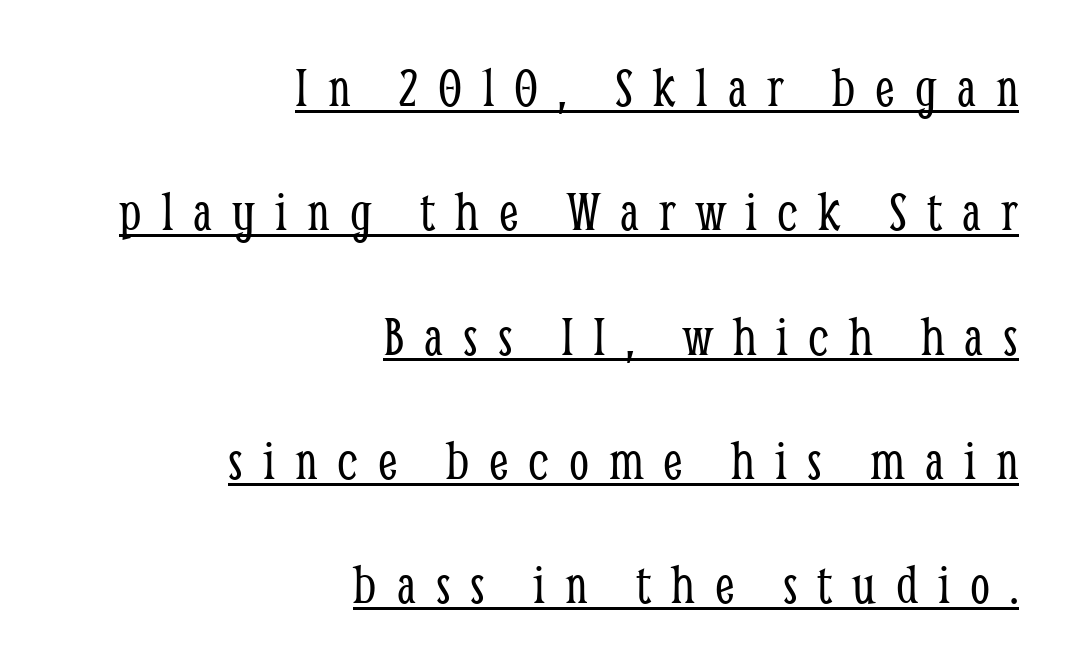
The image shows 57 px light, condensed serif type, upright; set right-aligned, loose line spacing (2.18x), unusually wide letter spacing (+0.35 em), underlined; low stroke contrast and a medium x-height.
